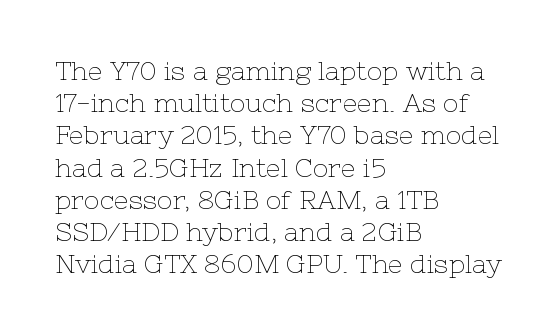
Q: Is the text bold? A: No.
Q: Is the text italic (slanted)? A: No, it is upright.
Q: Is the text underlined? A: No.
Q: How is the paragraph aligned? A: Left-aligned.
Q: Is the spacing between letters normal or unusually wide? A: Normal.
